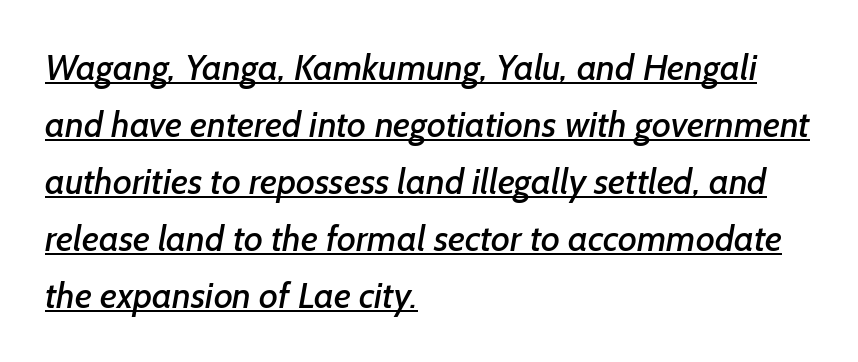
Interline gaps are of average width in this sample. Nothing unusual about the tracking: characters are spaced as the font intends. Each letter keeps its own natural width here, so spacing adapts to shape. Somebody hit Ctrl+U on this one — the words are underlined. What kind of face is this? One without serifs — a sans. Each line starts at the same left margin while the right side varies.
